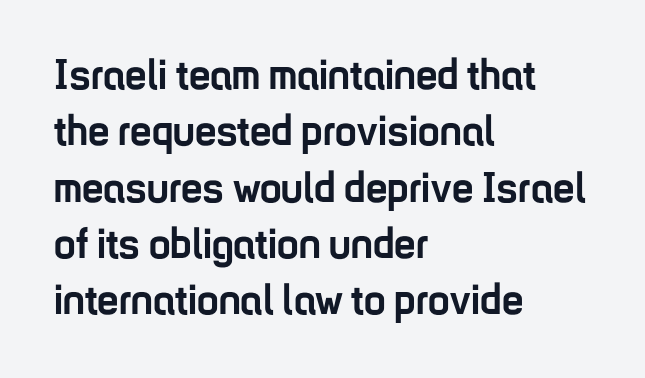
Q: Is the text bold? A: Yes.
Q: Is the text italic (slanted)? A: No, it is upright.
Q: Is the typeface a serif or a sans-serif typeface? A: Sans-serif.
Q: Is the text underlined? A: No.
Q: How is the paragraph aligned? A: Left-aligned.
Q: Is the spacing between letters normal or unusually wide? A: Normal.
Q: Is the spacing between lines tight, normal or loose? A: Normal.
Q: Width (condensed, normal, or wide)? A: Condensed.
Q: Stroke contrast? A: Low.
Q: x-height? A: Medium.
Q: Monospaced? A: No.
